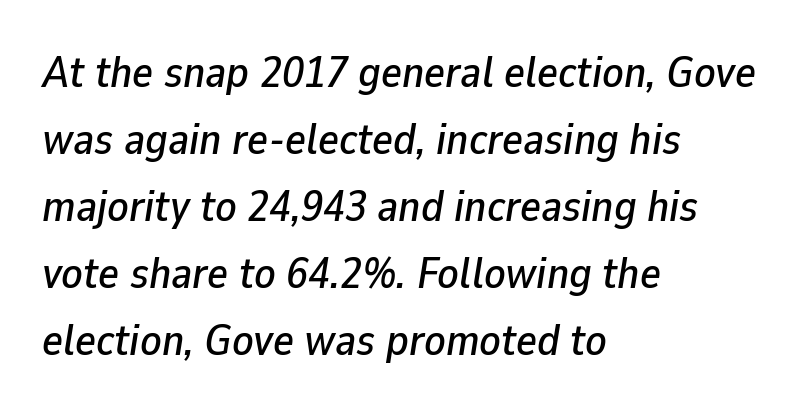
The image shows 44 px text type, italic (leaning right); set left-aligned, normal line spacing (1.52x), normal letter spacing, not underlined; low stroke contrast and a medium x-height.
